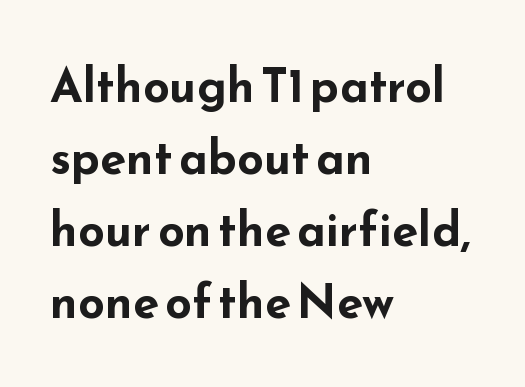
{"serif": "no", "italic": "no", "bold": "yes", "weight": "bold", "width": "wide", "stroke_contrast": "low", "x_height": "small", "monospaced": "no", "underline": "no", "align": "left", "line_spacing": "normal", "line_spacing_ratio": 1.53, "letter_spacing": "normal", "letter_spacing_em": 0.0, "glyph_px": 47}
